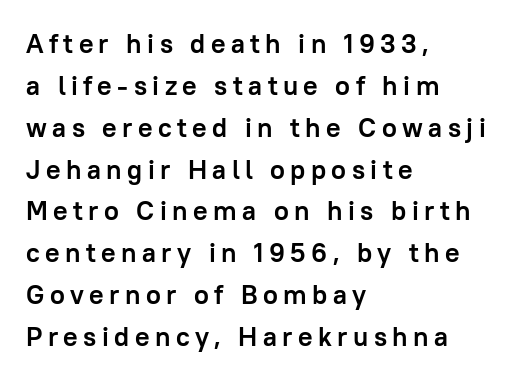
{"italic": "no", "bold": "yes", "underline": "no", "align": "left", "line_spacing": "normal", "line_spacing_ratio": 1.55, "letter_spacing": "wide", "letter_spacing_em": 0.2, "glyph_px": 27}
